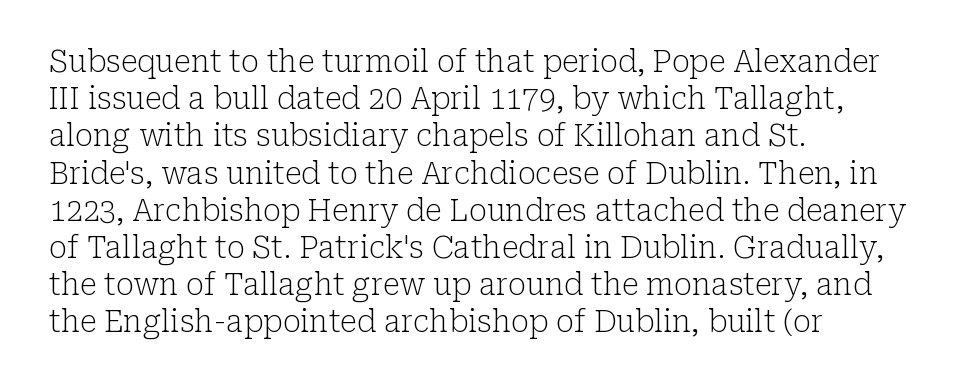
The image shows 30 px light serif type, upright; set left-aligned, line spacing 1.24x, normal letter spacing, not underlined; low stroke contrast and a medium x-height.
